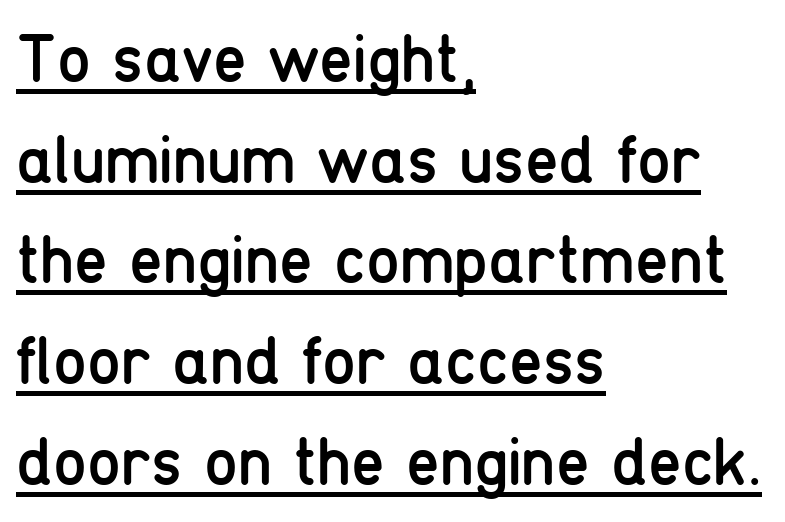
The image shows 68 px regular-weight, condensed sans-serif type, upright; set left-aligned, normal line spacing (1.48x), normal letter spacing, underlined; low stroke contrast and a medium x-height.
